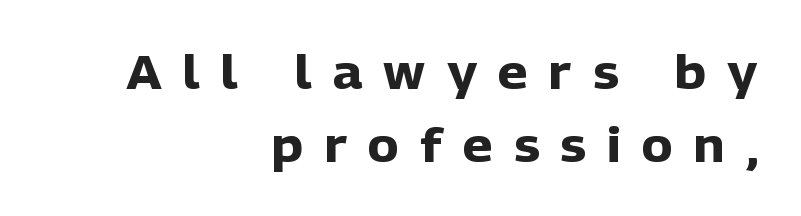
The image shows 47 px heavy sans-serif type, upright; set right-aligned, normal line spacing (1.55x), unusually wide letter spacing (+0.45 em), not underlined; low stroke contrast and a medium x-height.
